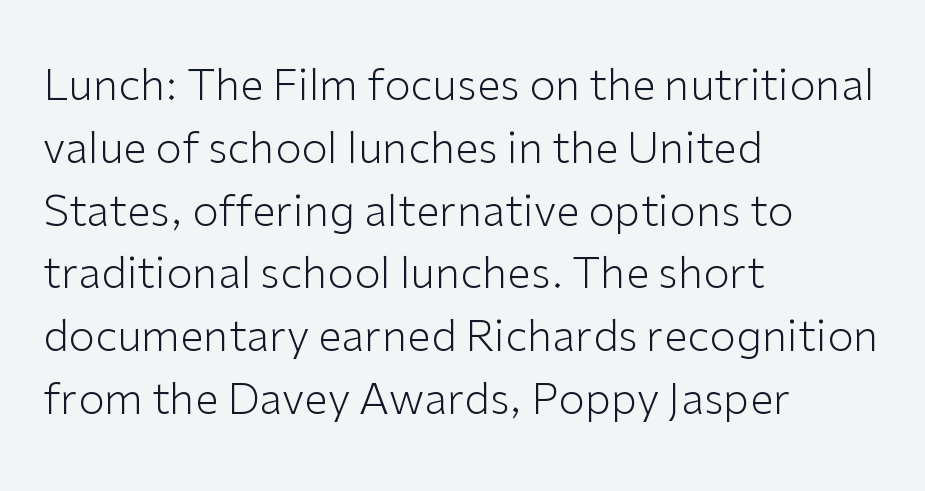
Bold? No — there's no thickening of the strokes. No italicization has been applied; the sample stays upright. Beneath every word, the page is bare. The designer went with a sans here, leaving each stem footless. Tracking here is standard; glyphs follow each other at the usual distance. The paragraph has a hard left edge and a soft right edge.
